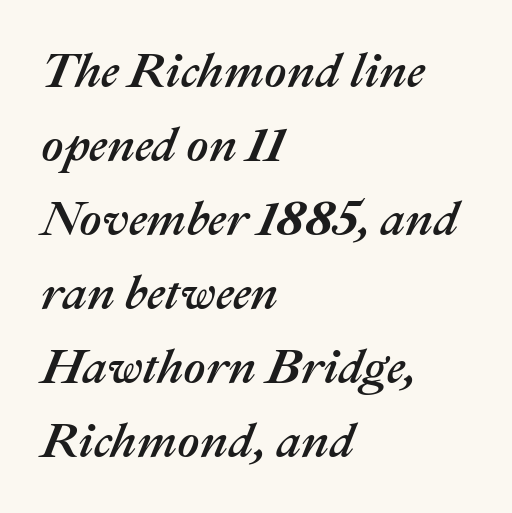
Q: Is the text italic (slanted)? A: Yes, it leans right by about 22 degrees.
Q: Is the text underlined? A: No.
Q: How is the paragraph aligned? A: Left-aligned.
Q: Is the spacing between letters normal or unusually wide? A: Normal.
Q: Is the spacing between lines tight, normal or loose? A: Normal.
Q: Width (condensed, normal, or wide)? A: Normal.
Q: Stroke contrast? A: Medium.
Q: x-height? A: Medium.
Q: Monospaced? A: No.
